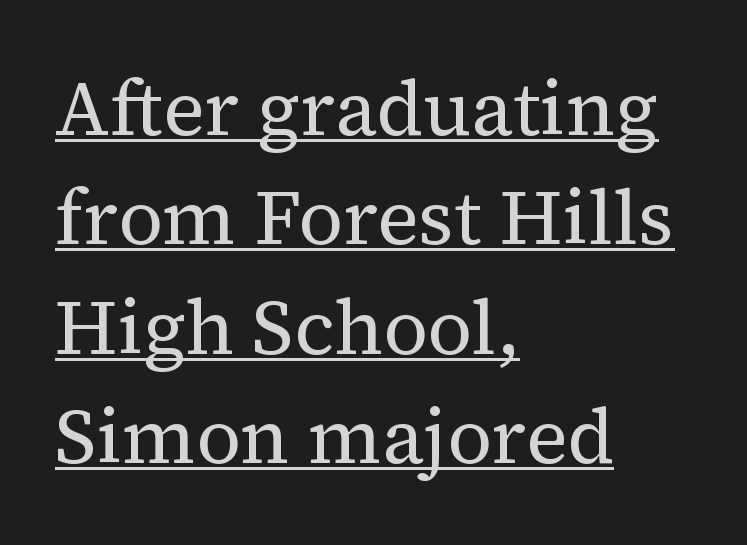
The image shows 77 px regular-weight serif type, upright; set left-aligned, normal line spacing (1.42x), normal letter spacing, underlined; medium stroke contrast and a medium x-height.
